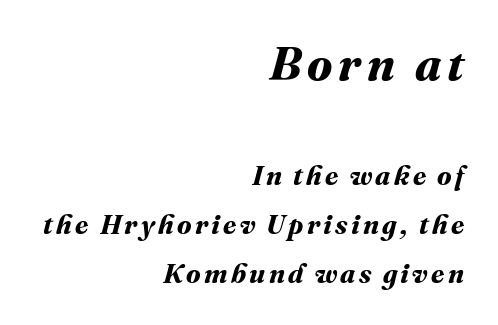
The image shows 47 px bold type; set right-aligned, line spacing 1.83x, not underlined; the first (top) block is 1.74x larger; medium stroke contrast and a medium x-height.
